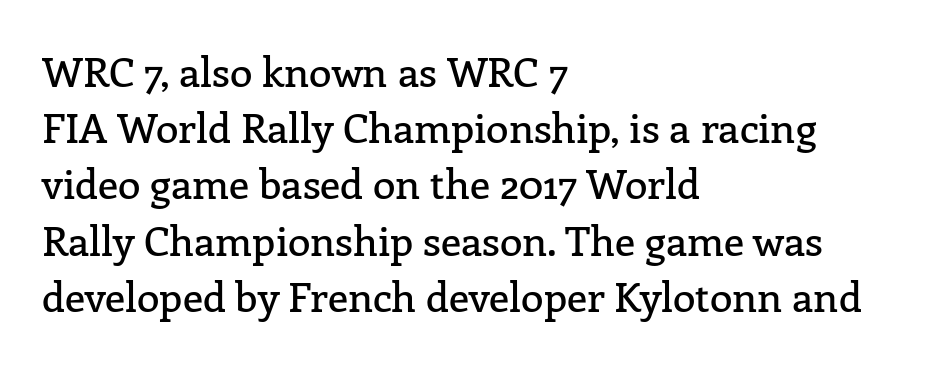
Descenders hang freely into open space. Little horizontal feet cap the strokes, marking this as serif type. Upright lettering throughout. Spacing verdict: proportional, widths tailored to each character.
